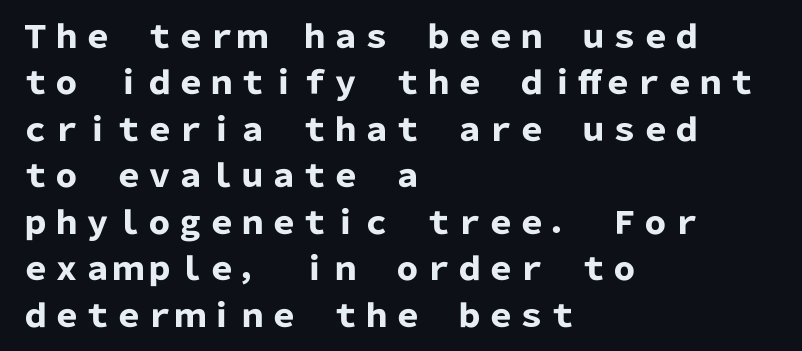
{"serif": "no", "italic": "no", "bold": "yes", "weight": "heavy", "width": "normal", "stroke_contrast": "low", "x_height": "medium", "monospaced": "no", "underline": "no", "align": "left", "line_spacing": "normal", "line_spacing_ratio": 1.5, "letter_spacing": "normal", "letter_spacing_em": 0.0, "glyph_px": 31}
